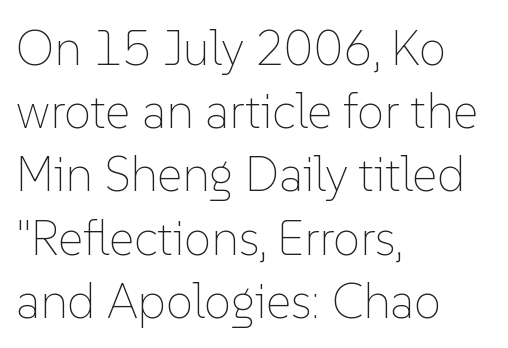
Q: Is the text bold? A: No.
Q: Is the text italic (slanted)? A: No, it is upright.
Q: Is the text underlined? A: No.
Q: How is the paragraph aligned? A: Left-aligned.
Q: Is the spacing between letters normal or unusually wide? A: Normal.
Q: Is the spacing between lines tight, normal or loose? A: Normal.
Q: Width (condensed, normal, or wide)? A: Normal.
Q: Stroke contrast? A: Low.
Q: x-height? A: Medium.
Q: Monospaced? A: No.
